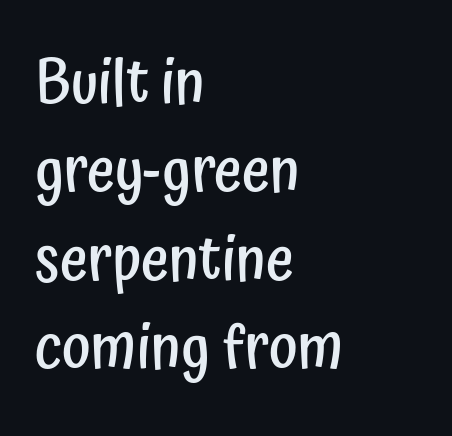
The image shows 61 px semibold, condensed sans-serif type, upright; set left-aligned, normal line spacing (1.45x), normal letter spacing, not underlined; low stroke contrast and a medium x-height.
